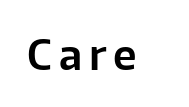
{"serif": "no", "italic": "no", "width": "normal", "stroke_contrast": "low", "x_height": "medium", "monospaced": "no", "underline": "no", "glyph_px": 41}
